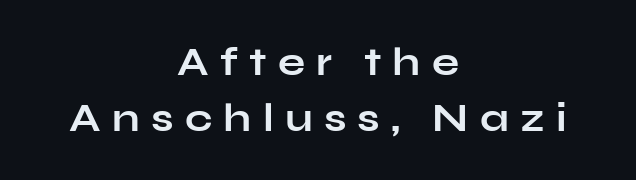
These lines carry a lot of weight — the face is fully bold. Each word looks stretched out because of the extra space between its letters. The letters stand straight up with perfectly vertical stems. This sample uses a sans-serif face. Rows of type keep a routine distance in the vertical direction.
